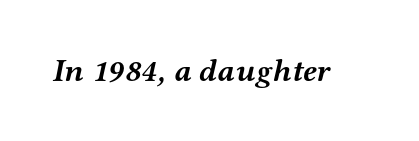
Spacing between characters is what you'd get straight out of the box. The passage shown is typed in a proportional face where columns would drift. This is oblique type, the kind used for emphasis or titles. The glyphs are unaccompanied by any horizontal stroke below them.
